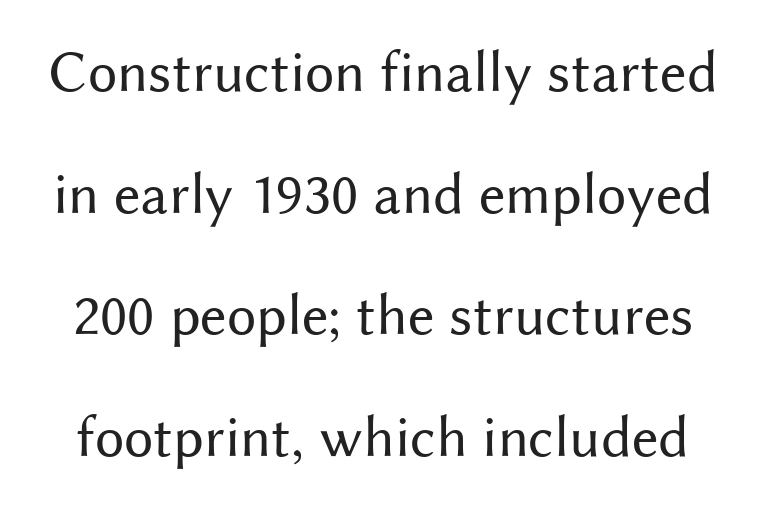
{"serif": "no", "italic": "no", "bold": "no", "weight": "regular", "width": "normal", "stroke_contrast": "medium", "x_height": "medium", "monospaced": "no", "underline": "no", "line_spacing": "loose", "line_spacing_ratio": 2.06, "letter_spacing": "normal", "letter_spacing_em": 0.0, "glyph_px": 59}
